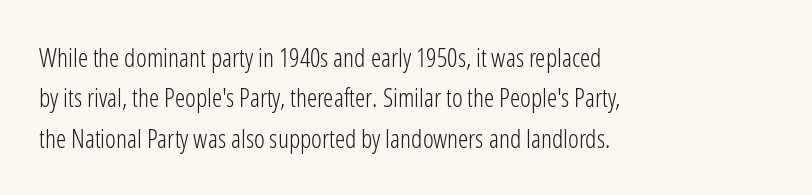
{"italic": "no", "bold": "no", "underline": "no", "align": "left", "line_spacing": "normal", "line_spacing_ratio": 1.55, "letter_spacing": "normal", "letter_spacing_em": 0.0, "glyph_px": 26}
